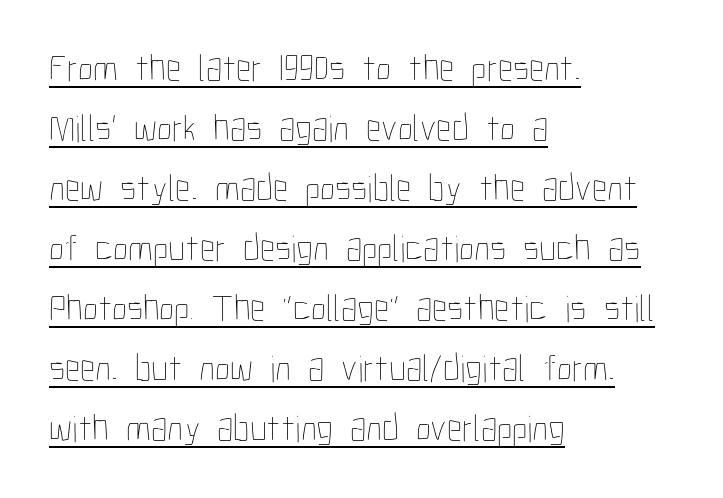
{"italic": "no", "bold": "no", "weight": "thin", "width": "condensed", "stroke_contrast": "low", "x_height": "medium", "monospaced": "no", "underline": "yes", "align": "left", "line_spacing": "normal", "line_spacing_ratio": 1.58, "letter_spacing": "normal", "letter_spacing_em": 0.0, "glyph_px": 38}
